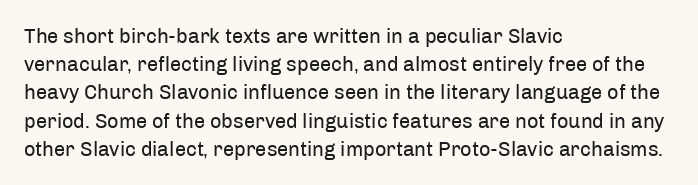
Q: Is the text bold? A: No.
Q: Is the text italic (slanted)? A: No, it is upright.
Q: Is the text underlined? A: No.
Q: How is the paragraph aligned? A: Left-aligned.
Q: Is the spacing between letters normal or unusually wide? A: Normal.
Q: Is the spacing between lines tight, normal or loose? A: Normal.
